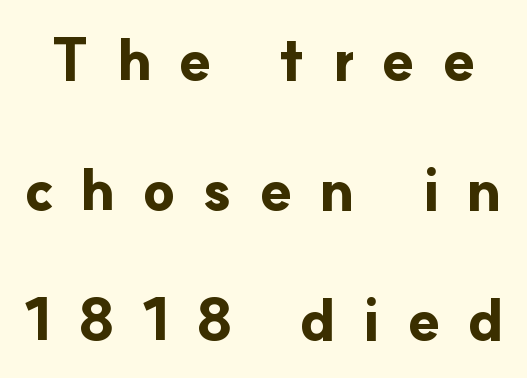
You can tell it's not italic because the verticals are truly vertical. Does the leading feel generous? Absolutely, it's lavish. Proportional: the letters do not fall into vertical columns. Beneath every word, the page is bare. Students, note that the glyphs here are deliberately spaced far apart.
